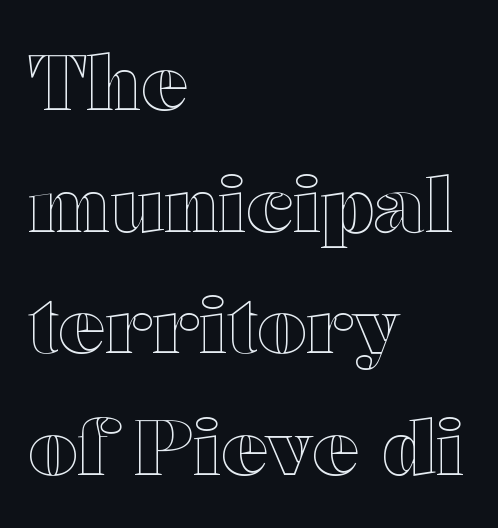
Q: Is the text italic (slanted)? A: No, it is upright.
Q: Is the text underlined? A: No.
Q: How is the paragraph aligned? A: Left-aligned.
Q: Is the spacing between letters normal or unusually wide? A: Normal.
Q: Is the spacing between lines tight, normal or loose? A: Normal.
Q: Width (condensed, normal, or wide)? A: Wide.
Q: x-height? A: Medium.
Q: Monospaced? A: No.
